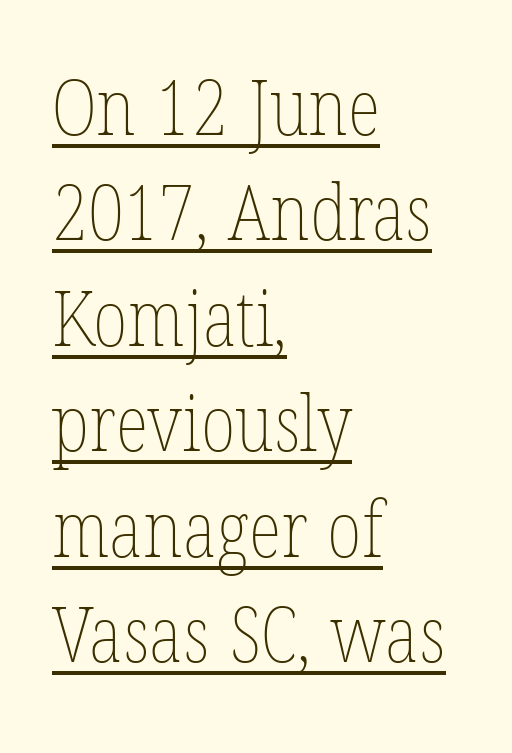
The image shows 77 px thin, condensed type, upright; set left-aligned, normal line spacing (1.37x), normal letter spacing, underlined; low stroke contrast and a medium x-height.
